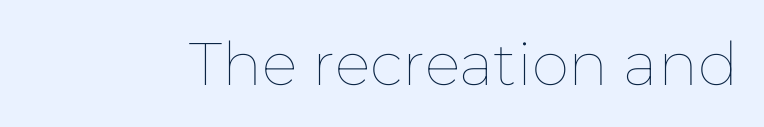
The image shows 60 px thin type, upright; set normal letter spacing, not underlined; low stroke contrast and a medium x-height.
